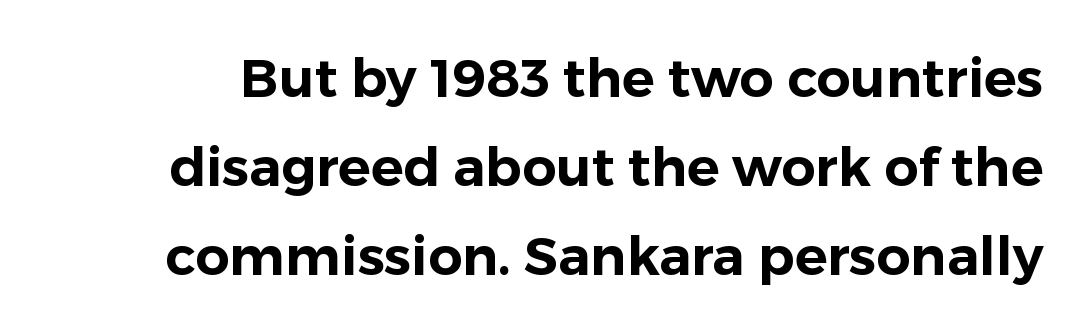
Q: Is the text italic (slanted)? A: No, it is upright.
Q: Is the typeface a serif or a sans-serif typeface? A: Sans-serif.
Q: Is the text underlined? A: No.
Q: Is the spacing between letters normal or unusually wide? A: Normal.
Q: Is the spacing between lines tight, normal or loose? A: Normal.
Q: Width (condensed, normal, or wide)? A: Normal.
Q: Stroke contrast? A: Low.
Q: x-height? A: Medium.
Q: Monospaced? A: No.
